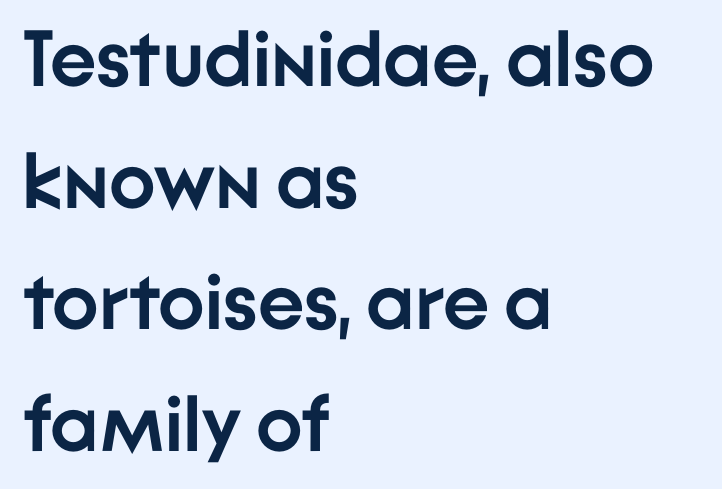
Quick note: interline space is typical. The baseline area is clear. Note: no serifs on the glyphs. Short and long lines alike share a common starting point at left. Proportional: the letters do not fall into vertical columns.
